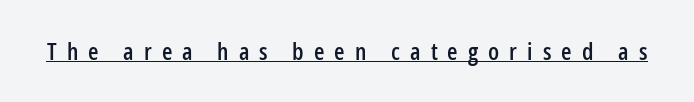
The line texture is sparse and dotted thanks to wide tracking. If you drew a line through each stem, it would be perfectly vertical. The glyphs are accompanied by a horizontal stroke just below them.
